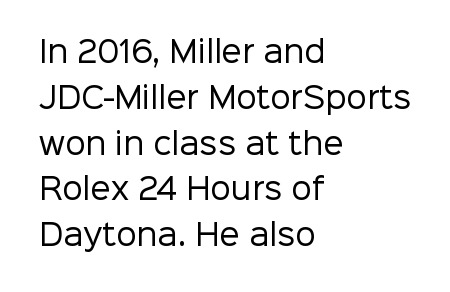
{"serif": "no", "italic": "no", "bold": "no", "weight": "regular", "width": "normal", "stroke_contrast": "low", "x_height": "medium", "monospaced": "no", "underline": "no", "align": "left", "line_spacing": "normal", "line_spacing_ratio": 1.58, "letter_spacing": "normal", "letter_spacing_em": 0.0, "glyph_px": 29}
